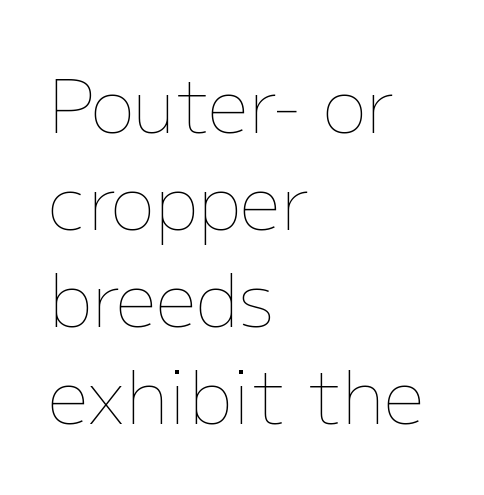
Honestly, the row spacing looks completely unremarkable. No extra ink here — the face is not bold. Plain, unruled lines of type. These lines were composed using upright roman letters. These lines are rendered in a variable-pitch font.
